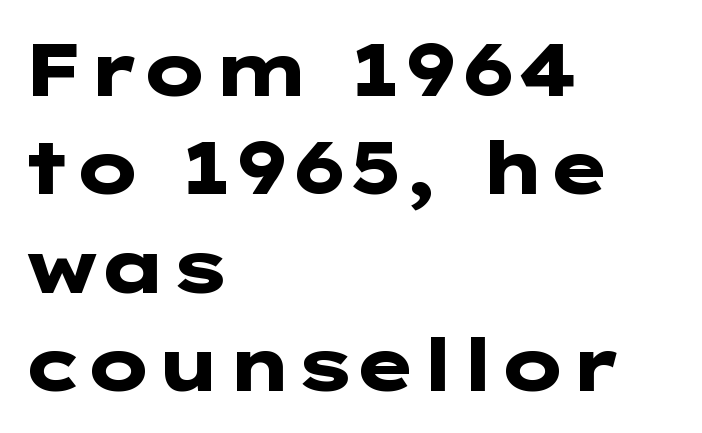
Compared with a centered layout, this one pins lines to the left instead. What kind of face is this? One without serifs — a sans. The rows are spaced the way most documents space them. Heavy, bold letterforms. The rendering keeps characters at their native spacing.
